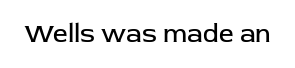
The image shows 26 px text type, upright; set normal letter spacing, not underlined.
